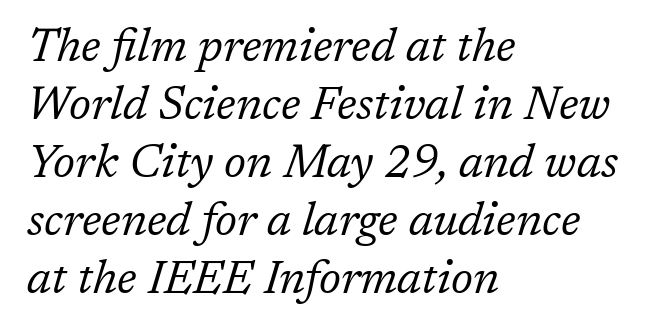
The image shows 46 px regular-weight serif type, italic (leaning right); set left-aligned, normal line spacing (1.26x), normal letter spacing, not underlined; low stroke contrast and a medium x-height.
